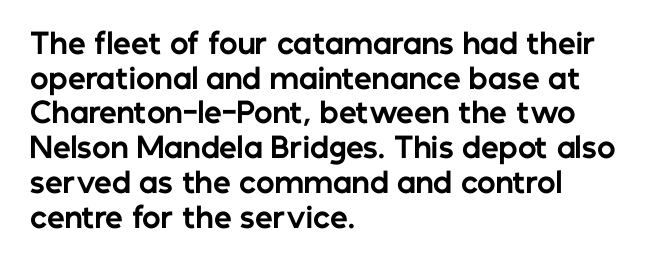
The image shows 28 px bold sans-serif type, upright; set left-aligned, line spacing 1.24x, normal letter spacing, not underlined; low stroke contrast and a medium x-height.
